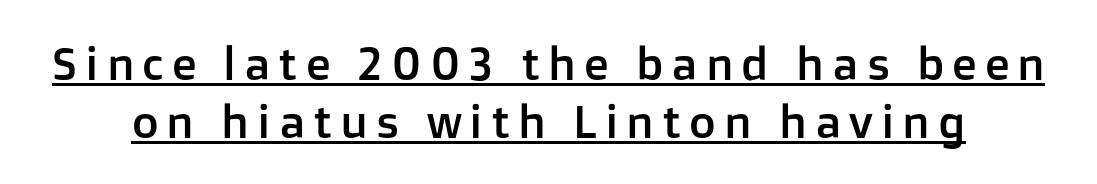
Q: Is the text italic (slanted)? A: No, it is upright.
Q: Is the typeface a serif or a sans-serif typeface? A: Sans-serif.
Q: Is the text underlined? A: Yes.
Q: Is the spacing between lines tight, normal or loose? A: Normal.
Q: Width (condensed, normal, or wide)? A: Normal.
Q: Stroke contrast? A: Low.
Q: x-height? A: Medium.
Q: Monospaced? A: No.
